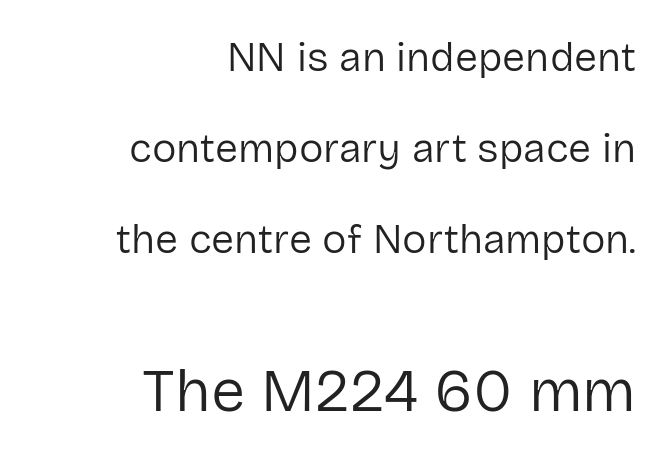
{"serif": "no", "italic": "no", "bold": "no", "weight": "regular", "width": "normal", "stroke_contrast": "low", "x_height": "medium", "monospaced": "no", "underline": "no", "align": "right", "line_spacing": "loose", "line_spacing_ratio": 2.22, "letter_spacing": "normal", "letter_spacing_em": 0.0, "larger_block": "second", "size_ratio": 1.49, "glyph_px": 61}
